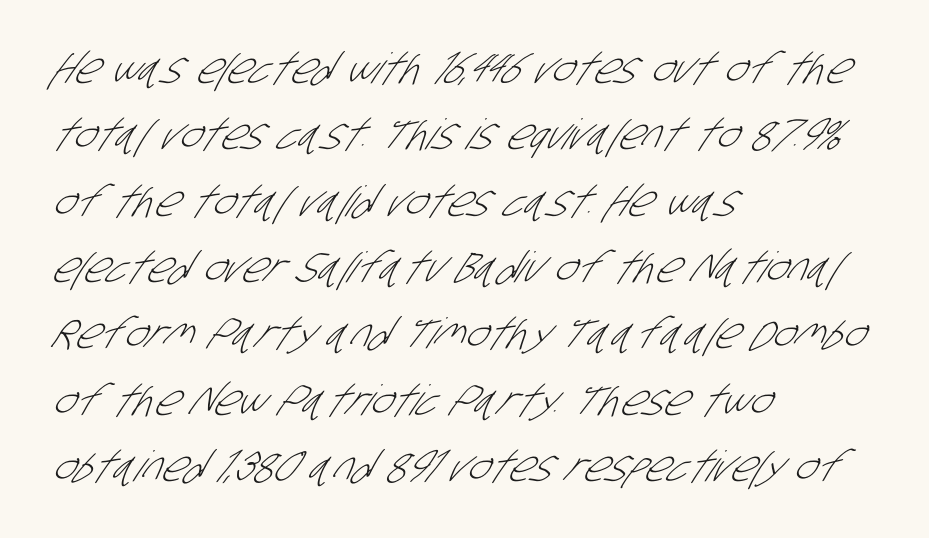
The image shows 42 px light, condensed sans-serif type; set left-aligned, normal line spacing (1.58x), normal letter spacing, not underlined; low stroke contrast and a large x-height.
